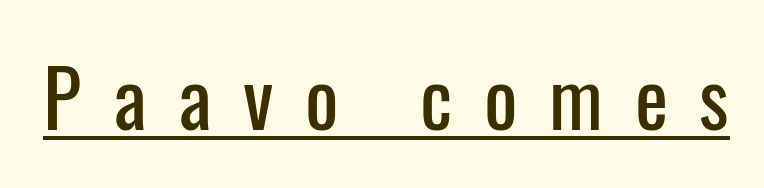
Q: Is the text italic (slanted)? A: No, it is upright.
Q: Is the typeface a serif or a sans-serif typeface? A: Sans-serif.
Q: Is the text underlined? A: Yes.
Q: Is the spacing between letters normal or unusually wide? A: Unusually wide.
Q: Width (condensed, normal, or wide)? A: Condensed.
Q: Stroke contrast? A: Low.
Q: x-height? A: Medium.
Q: Monospaced? A: No.
